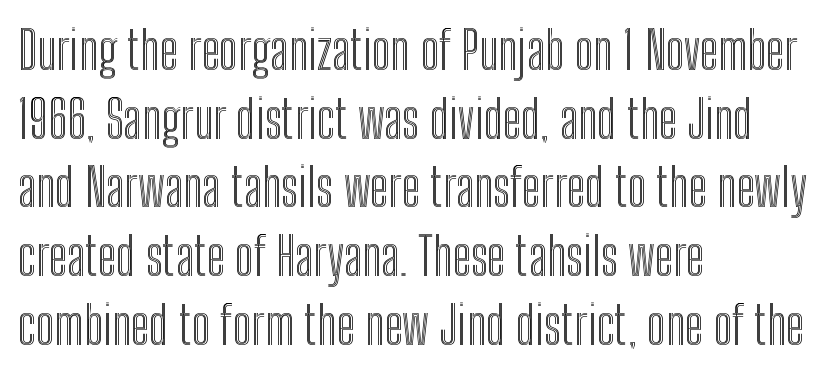
The image shows 52 px condensed type, upright; set left-aligned, normal line spacing (1.32x), normal letter spacing, not underlined; a medium x-height.
